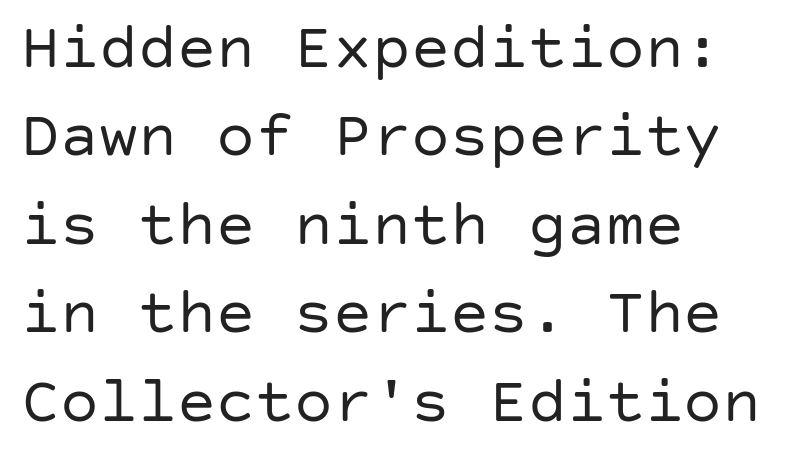
{"serif": "no", "italic": "no", "bold": "no", "weight": "regular", "width": "normal", "stroke_contrast": "low", "x_height": "large", "underline": "no", "align": "left", "line_spacing": "normal", "line_spacing_ratio": 1.36, "letter_spacing": "normal", "letter_spacing_em": 0.0, "glyph_px": 65}
